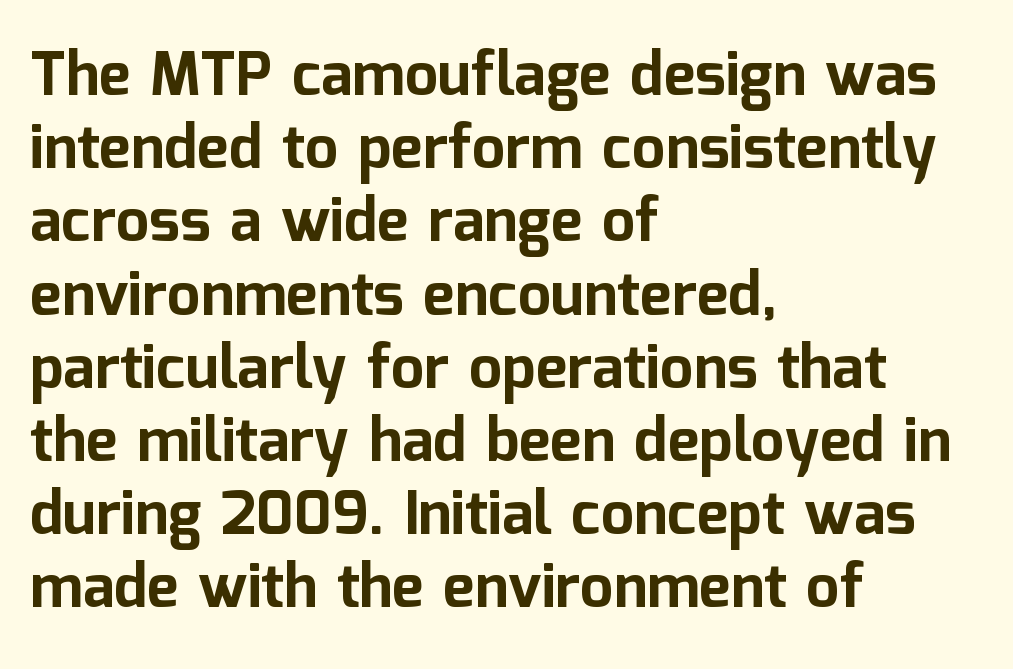
Q: Is the text bold? A: Yes.
Q: Is the text italic (slanted)? A: No, it is upright.
Q: Is the typeface a serif or a sans-serif typeface? A: Sans-serif.
Q: Is the text underlined? A: No.
Q: How is the paragraph aligned? A: Left-aligned.
Q: Is the spacing between letters normal or unusually wide? A: Normal.
Q: Width (condensed, normal, or wide)? A: Normal.
Q: Stroke contrast? A: Low.
Q: x-height? A: Medium.
Q: Monospaced? A: No.
